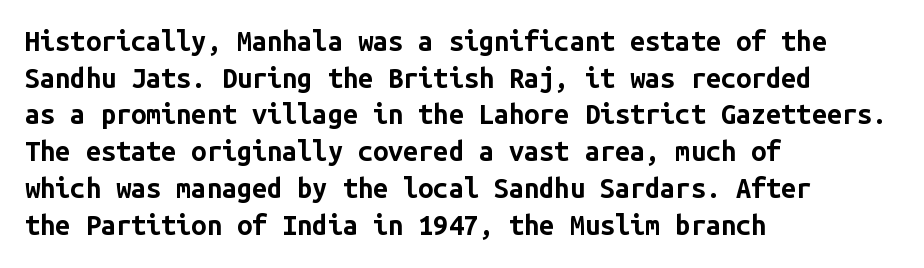
The image shows 27 px bold type, upright; set left-aligned, normal line spacing (1.36x), normal letter spacing, not underlined.
